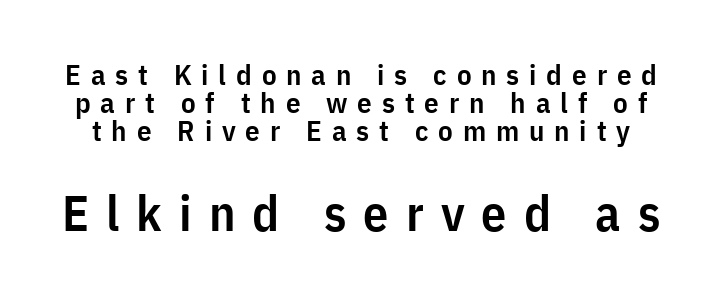
The image shows 50 px semibold, condensed sans-serif type, upright; set tight line spacing (0.97x), unusually wide letter spacing (+0.34 em), not underlined; the second (bottom) block is 1.72x larger; low stroke contrast and a medium x-height.
